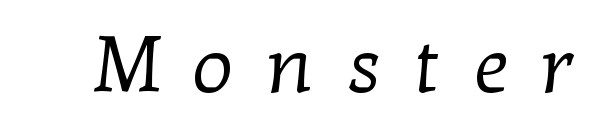
Q: Is the text bold? A: No.
Q: Is the typeface a serif or a sans-serif typeface? A: Serif.
Q: Is the text underlined? A: No.
Q: Is the spacing between letters normal or unusually wide? A: Unusually wide.
Q: Width (condensed, normal, or wide)? A: Normal.
Q: Stroke contrast? A: Low.
Q: x-height? A: Medium.
Q: Monospaced? A: No.
